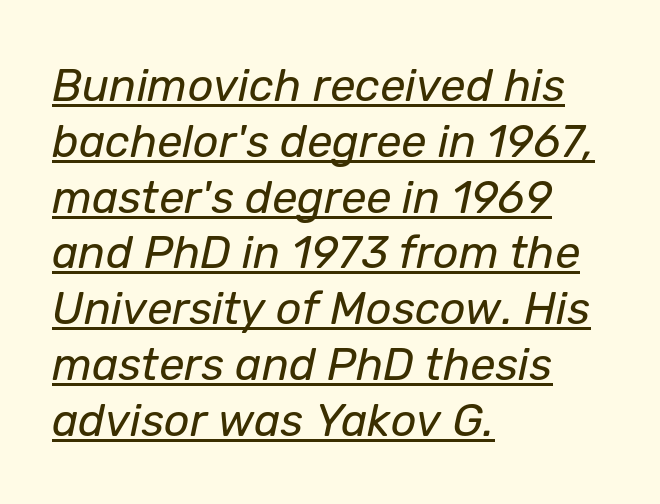
Is the block centered? No — it sits flush against the left margin. The font is comparable to plain body text, perhaps lighter. Yep, that's italic — everything's leaning. A baseline rule has been typeset under these characters. Varying glyph widths throughout — classic text-font behaviour. The letterforms sit shoulder to shoulder at normal distance.
